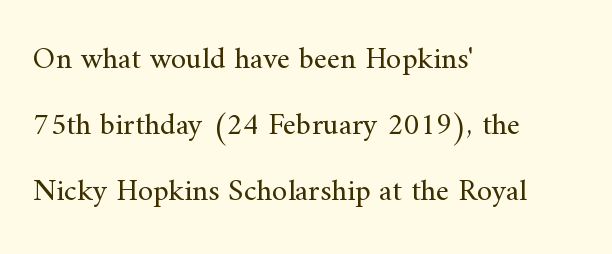
Character widths vary here, with narrow letters taking less room than wide ones. Nobody drew a line under any word here. Unbolded letterforms with no extra heft. The line-height multiplier appears high, well above default. Honestly, the letter spacing is just normal — you wouldn't notice it. A roman cut, with each character standing at attention.
